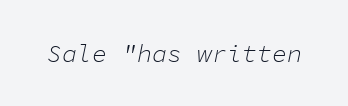
{"italic": "yes", "lean": "right", "slant_degrees": 11, "bold": "no", "underline": "no", "letter_spacing": "normal", "letter_spacing_em": 0.0, "glyph_px": 25}
